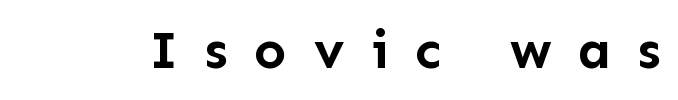
The image shows 54 px semibold sans-serif type, upright; set unusually wide letter spacing (+0.49 em), not underlined; low stroke contrast and a medium x-height.
